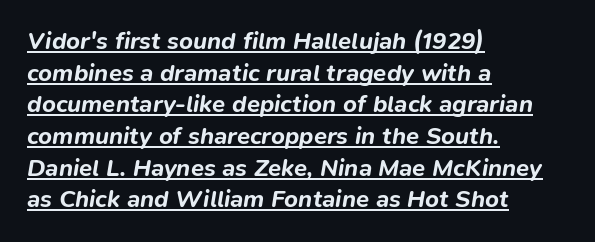
Q: Is the text bold? A: Yes.
Q: Is the text italic (slanted)? A: Yes, it leans right by about 9 degrees.
Q: Is the text underlined? A: Yes.
Q: How is the paragraph aligned? A: Left-aligned.
Q: Is the spacing between letters normal or unusually wide? A: Normal.
Q: Is the spacing between lines tight, normal or loose? A: Normal.
